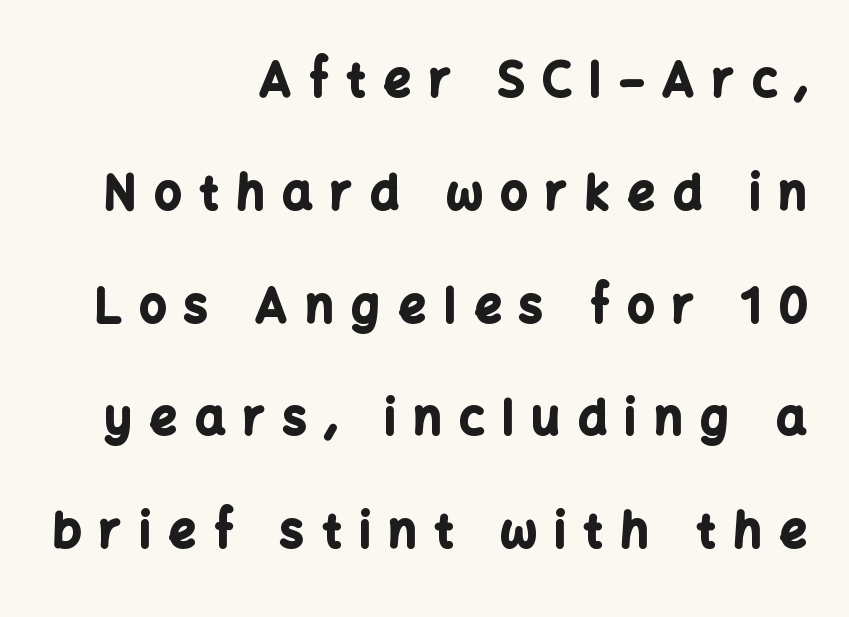
Q: Is the text bold? A: Yes.
Q: Is the text italic (slanted)? A: No, it is upright.
Q: Is the typeface a serif or a sans-serif typeface? A: Sans-serif.
Q: Is the text underlined? A: No.
Q: How is the paragraph aligned? A: Right-aligned.
Q: Is the spacing between letters normal or unusually wide? A: Unusually wide.
Q: Is the spacing between lines tight, normal or loose? A: Loose.
Q: Width (condensed, normal, or wide)? A: Normal.
Q: Stroke contrast? A: Low.
Q: x-height? A: Medium.
Q: Monospaced? A: No.
